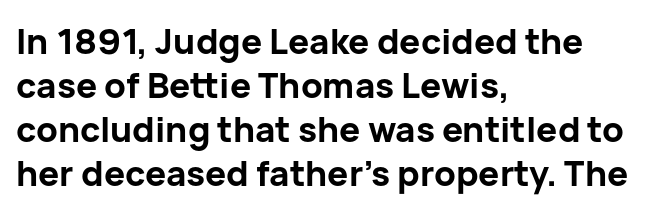
The image shows 35 px bold sans-serif type, upright; set left-aligned, normal line spacing (1.26x), normal letter spacing, not underlined; low stroke contrast and a medium x-height.
